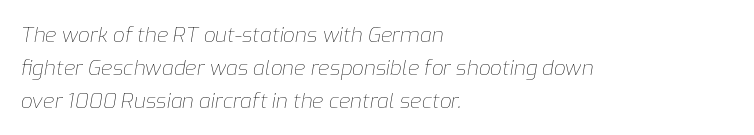
The image shows 21 px text type, italic (leaning right); set left-aligned, normal line spacing (1.57x), normal letter spacing, not underlined.
